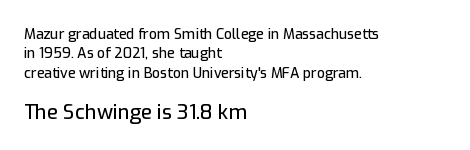
{"italic": "no", "underline": "no", "align": "left", "line_spacing": "normal", "line_spacing_ratio": 1.38, "letter_spacing": "normal", "letter_spacing_em": 0.0, "larger_block": "second", "size_ratio": 1.43, "glyph_px": 20}
